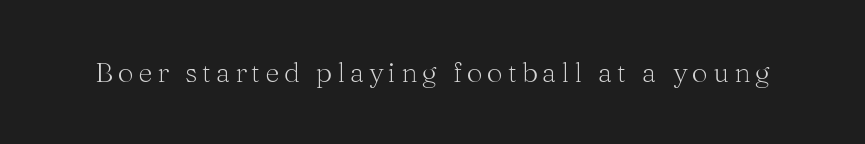
{"serif": "yes", "italic": "no", "bold": "no", "weight": "light", "width": "normal", "stroke_contrast": "medium", "x_height": "medium", "monospaced": "no", "underline": "no", "glyph_px": 28}
